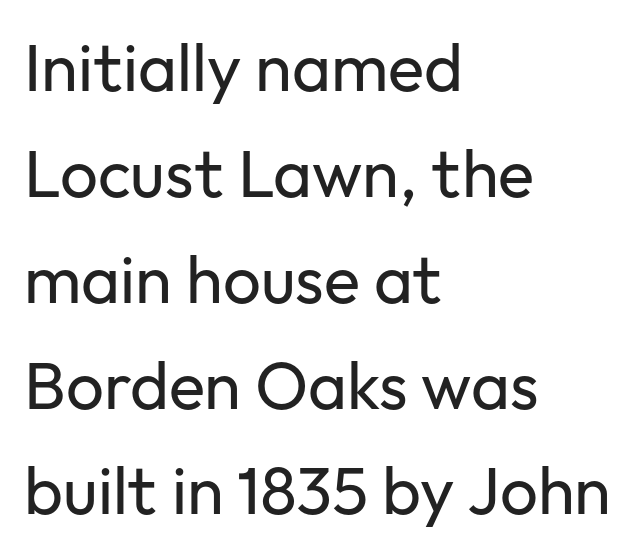
The image shows 67 px regular-weight sans-serif type, upright; set left-aligned, normal line spacing (1.58x), normal letter spacing, not underlined; low stroke contrast and a medium x-height.
